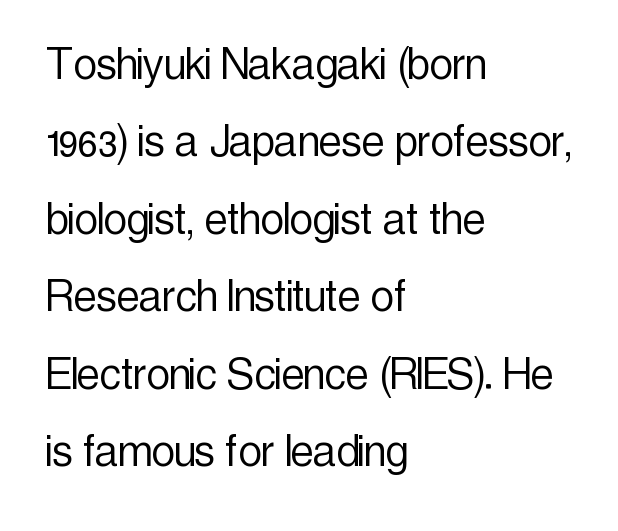
{"serif": "no", "italic": "no", "bold": "no", "weight": "light", "width": "condensed", "x_height": "medium", "monospaced": "no", "underline": "no", "align": "left", "line_spacing": "normal", "line_spacing_ratio": 1.49, "letter_spacing": "normal", "letter_spacing_em": 0.0, "glyph_px": 52}
